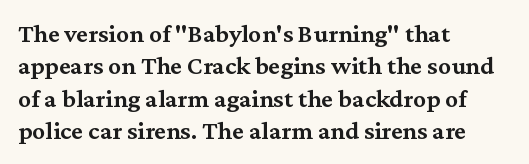
{"italic": "no", "bold": "semi", "underline": "no", "align": "left", "line_spacing": "normal", "line_spacing_ratio": 1.25, "letter_spacing": "normal", "letter_spacing_em": 0.0, "glyph_px": 26}
